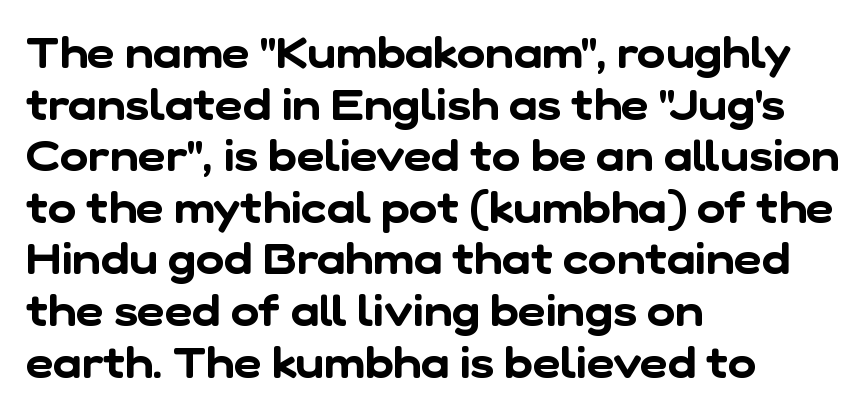
Leftover space on each line is placed entirely after the last word. Tracking value appears to be zero — textbook default spacing. What kind of face is this? One without serifs — a sans. Each row of text sits above clean, open space.
